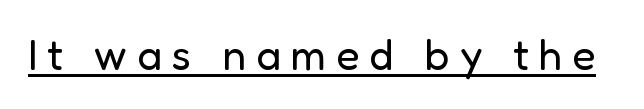
{"serif": "no", "italic": "no", "bold": "no", "weight": "regular", "width": "normal", "stroke_contrast": "low", "x_height": "medium", "monospaced": "no", "underline": "yes", "letter_spacing": "wide", "letter_spacing_em": 0.23, "glyph_px": 43}
